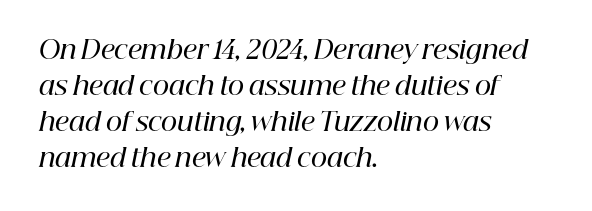
The sample has been set in demibold, a notch under bold. The lines are quadded left. The passage shown has conventional tracking throughout. You can tell it's italic because the verticals aren't actually vertical. If you measured baseline to baseline, you'd find a middling distance. The strip under each line holds only bare page.
